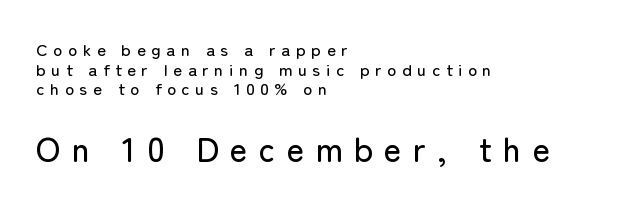
Q: Is the text italic (slanted)? A: No, it is upright.
Q: Is the typeface a serif or a sans-serif typeface? A: Sans-serif.
Q: Is the text underlined? A: No.
Q: How is the paragraph aligned? A: Left-aligned.
Q: Is the spacing between letters normal or unusually wide? A: Unusually wide.
Q: Is the spacing between lines tight, normal or loose? A: Tight.
Q: Which block of text is set in a larger size, the first (top) or the second (bottom)? A: The second (bottom) one.
Q: Width (condensed, normal, or wide)? A: Normal.
Q: Stroke contrast? A: Low.
Q: x-height? A: Medium.
Q: Monospaced? A: No.
